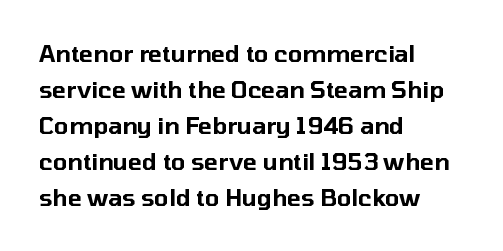
Regular leading. Check under the words: just untouched page. The type is set solid horizontally, with unmodified tracking. The paragraph has a hard left edge and a soft right edge.
